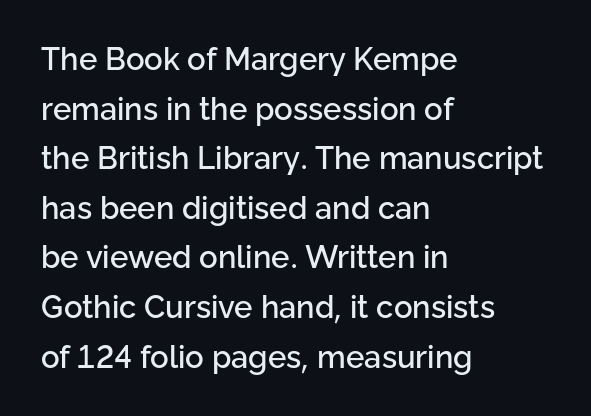
Evenly set lines give the paragraph a standard silhouette. The passage shown has conventional tracking throughout. This is sans-serif lettering, the kind often seen on screens and signage. Letters rest on an invisible, unmarked baseline. Note the varied advance widths — an 'i' is clearly narrower than an 'm'. Is there any slant? The stems are plumb.
